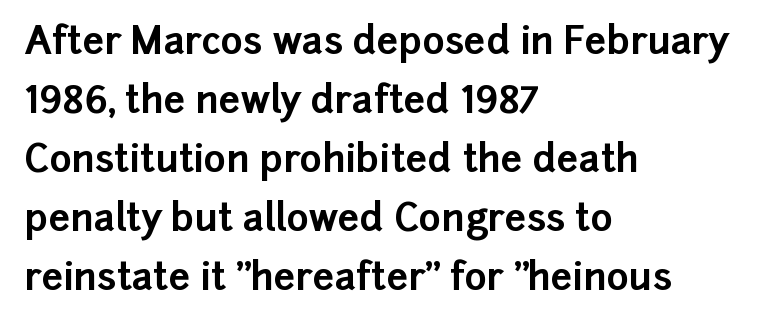
The image shows 38 px bold sans-serif type, upright; set left-aligned, normal line spacing (1.55x), normal letter spacing, not underlined; low stroke contrast and a medium x-height.
